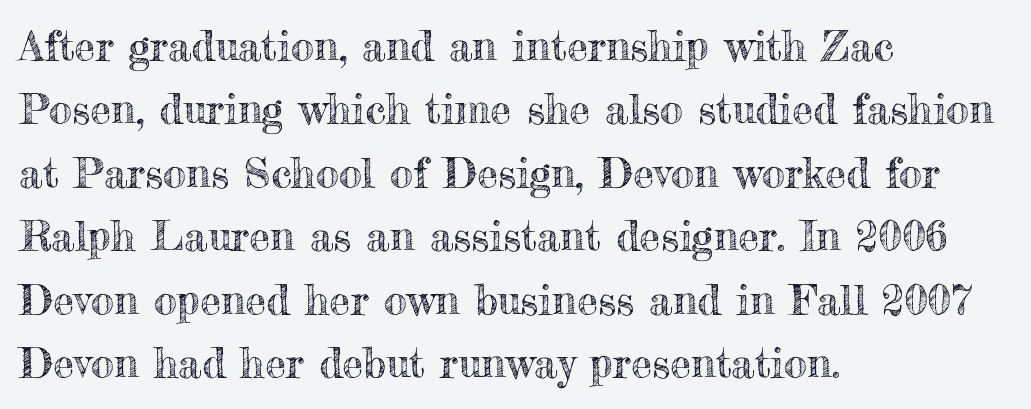
{"italic": "no", "width": "normal", "x_height": "small", "monospaced": "no", "underline": "no", "align": "left", "line_spacing": "normal", "line_spacing_ratio": 1.51, "letter_spacing": "normal", "letter_spacing_em": 0.0, "glyph_px": 42}
